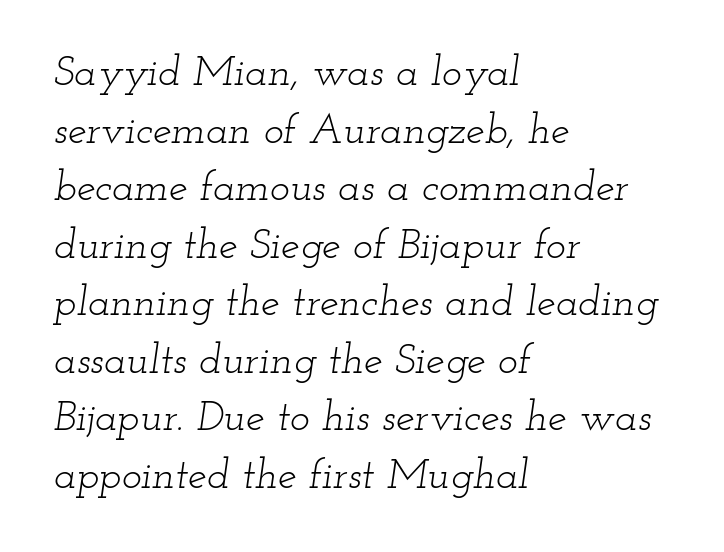
The passage is arranged the way most books set body copy — flush left. Clear beneath every line of the passage. The rendering uses a moderate line-height, typical for paragraphs. The face used here is rendered with its standard letterfit. The weight tops out at a normal text grade.
